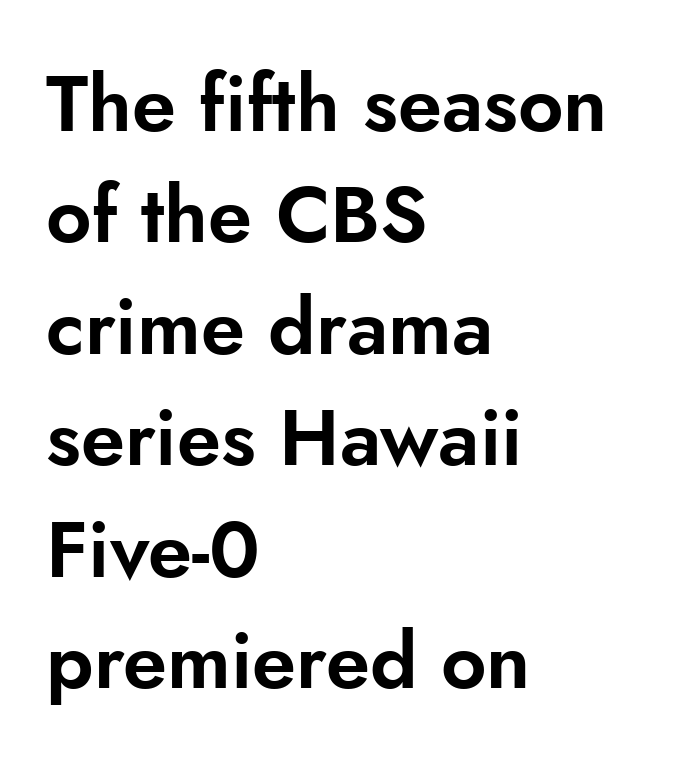
The image shows 79 px sans-serif type, upright; set left-aligned, normal line spacing (1.41x), normal letter spacing, not underlined; low stroke contrast and a small x-height.
